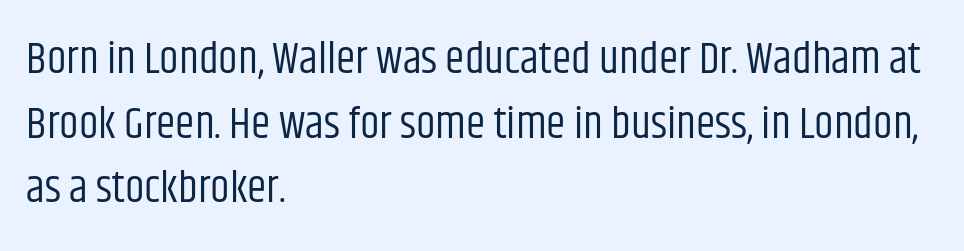
{"serif": "no", "italic": "no", "bold": "no", "weight": "regular", "width": "condensed", "stroke_contrast": "low", "x_height": "large", "monospaced": "no", "underline": "no", "align": "left", "line_spacing": "normal", "line_spacing_ratio": 1.47, "letter_spacing": "normal", "letter_spacing_em": 0.0, "glyph_px": 44}
